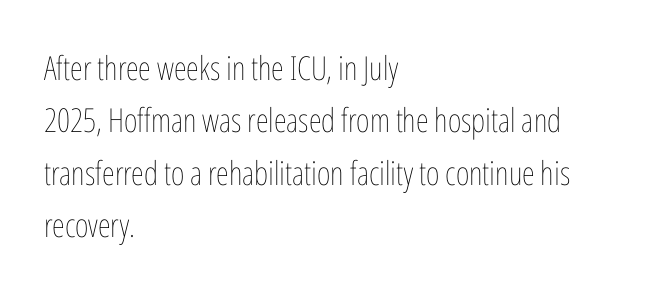
The passage shown is not underscored anywhere. Horizontal bands of white between lines are of average thickness. In terms of letterspacing, this is plain default setting. The letters advance in unequal steps, a hallmark of proportional type.
